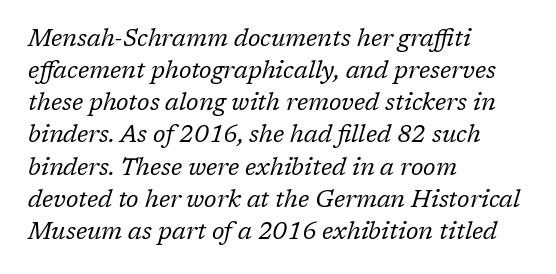
Italic? Definitely — the glyphs are oblique. Vertical spacing — default. The area under the type is left untouched. Horizontally, the lines are justified to the leading edge only. The tracking reads as untouched default to a designer's eye. On a weight scale, this lands at 450 or below.
